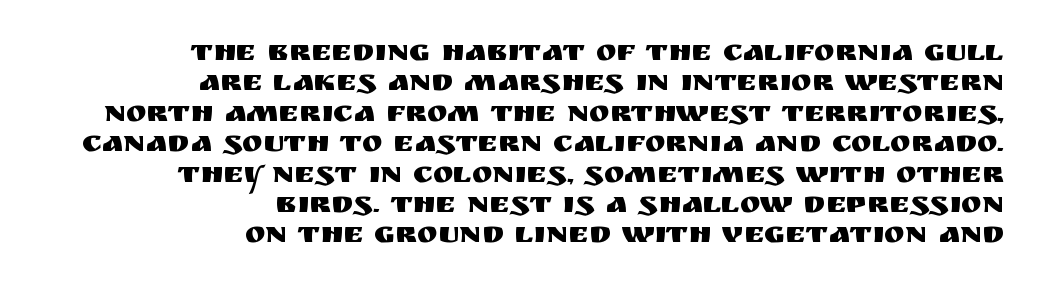
{"serif": "no", "italic": "no", "width": "normal", "stroke_contrast": "medium", "x_height": "large", "monospaced": "no", "underline": "no", "align": "right", "line_spacing": "tight", "line_spacing_ratio": 0.98, "letter_spacing": "normal", "letter_spacing_em": 0.0, "glyph_px": 31}
